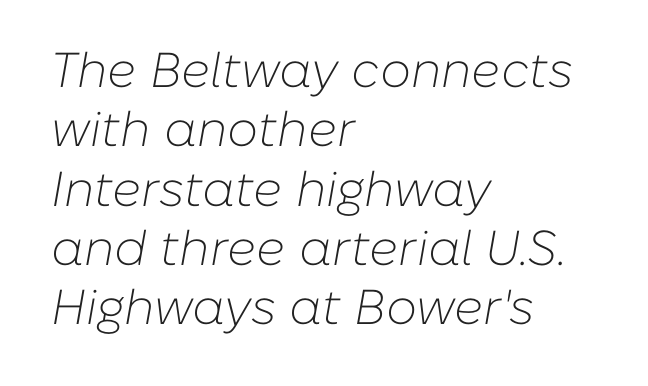
Q: Is the text bold? A: No.
Q: Is the text italic (slanted)? A: Yes, it leans right by about 10 degrees.
Q: Is the text underlined? A: No.
Q: How is the paragraph aligned? A: Left-aligned.
Q: Is the spacing between letters normal or unusually wide? A: Normal.
Q: Width (condensed, normal, or wide)? A: Normal.
Q: Stroke contrast? A: Low.
Q: x-height? A: Medium.
Q: Monospaced? A: No.
